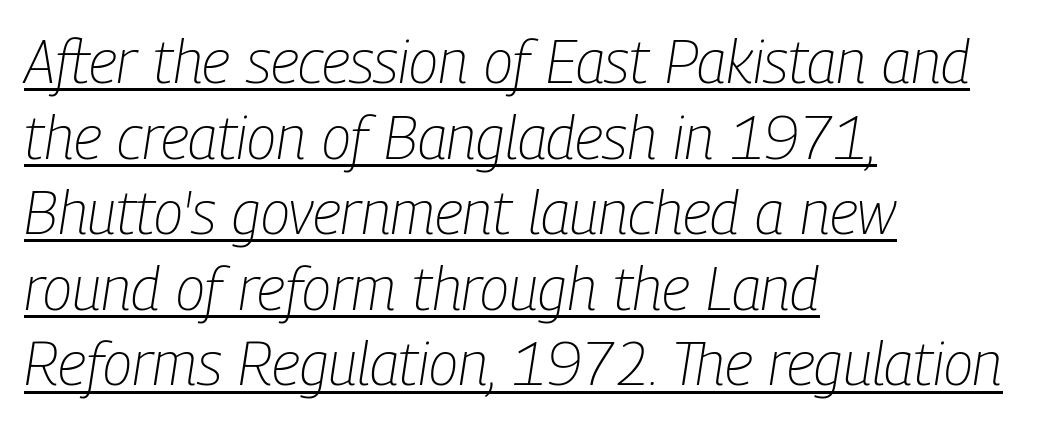
The image shows 60 px light, condensed type, italic (leaning right); set left-aligned, normal line spacing (1.26x), normal letter spacing, underlined; low stroke contrast and a medium x-height.
